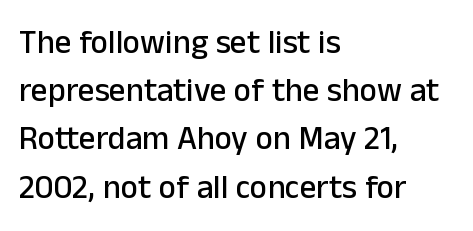
{"serif": "no", "italic": "no", "width": "normal", "stroke_contrast": "low", "x_height": "medium", "monospaced": "no", "underline": "no", "align": "left", "line_spacing": "normal", "line_spacing_ratio": 1.46, "letter_spacing": "normal", "letter_spacing_em": 0.0, "glyph_px": 33}
